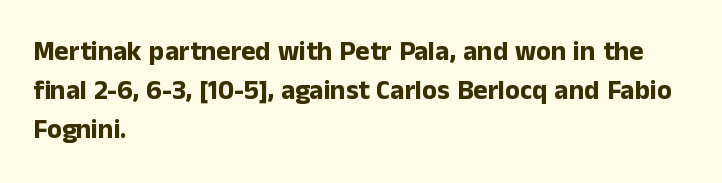
{"italic": "no", "bold": "yes", "underline": "no", "align": "left", "line_spacing": "normal", "line_spacing_ratio": 1.44, "letter_spacing": "normal", "letter_spacing_em": 0.0, "glyph_px": 27}
